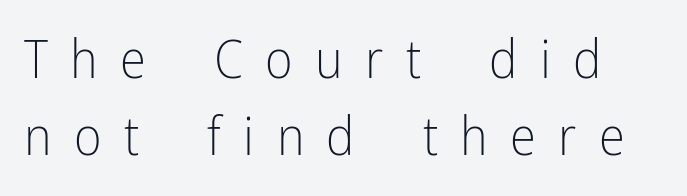
The image shows 53 px light, condensed sans-serif type, upright; set normal line spacing (1.46x), unusually wide letter spacing (+0.42 em), not underlined; low stroke contrast and a medium x-height.
